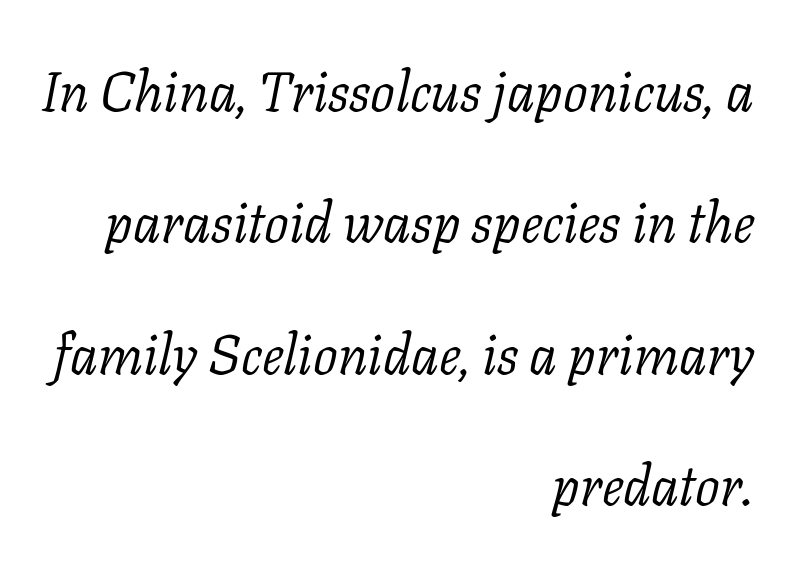
Examine the stroke ends and you'll spot serifs. One-word summary of the alignment: right. Characters follow at the spacing the type designer built in. Looks like regular typesetting: each glyph gets only the width it needs. Caption: face not bold, strokes unweighted. Descenders hang freely into open space.
